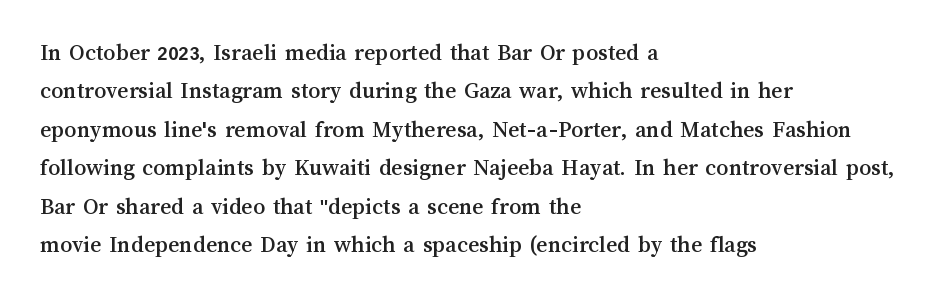
How would I describe the line gaps? Plain and ordinary. Teacher's note: observe the even left margin — that is flush-left alignment. Decoration check: the copy has no underline. Characters follow at the spacing the type designer built in. Is there any slant? The stems are plumb.
